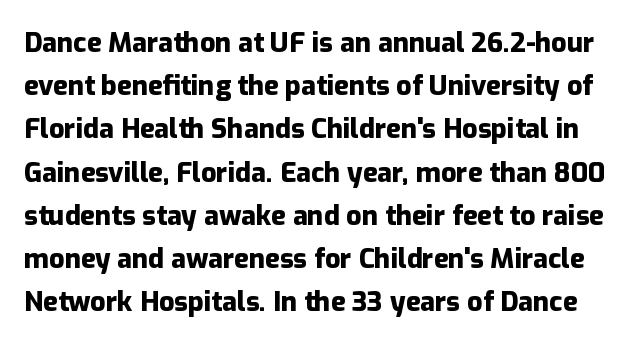
Q: Is the text bold? A: Yes.
Q: Is the text italic (slanted)? A: No, it is upright.
Q: Is the text underlined? A: No.
Q: Is the spacing between letters normal or unusually wide? A: Normal.
Q: Is the spacing between lines tight, normal or loose? A: Normal.
